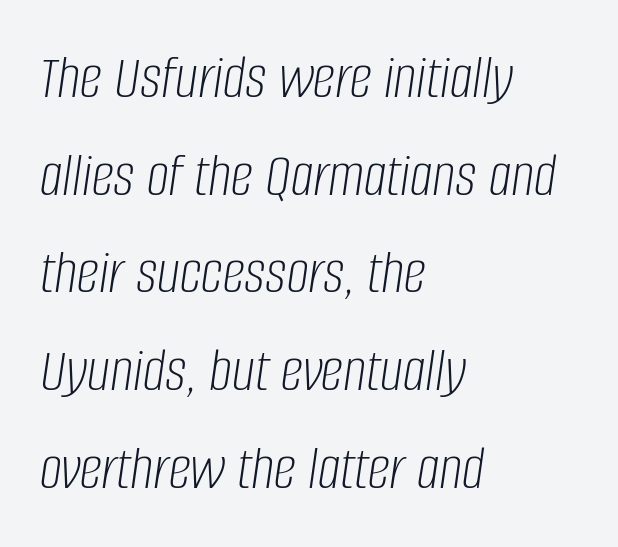
How are the letters spaced? Ordinarily, with no added tracking. Caption: face not bold, strokes unweighted. These lines are rendered in a variable-pitch font. Descenders are the only things crossing below the line.
